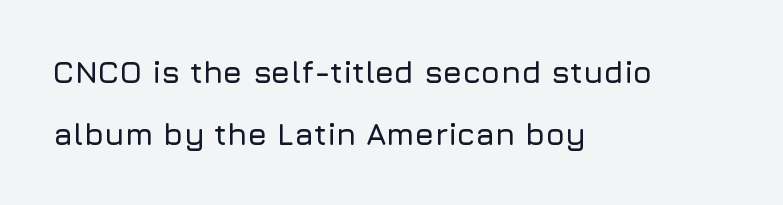
{"serif": "no", "italic": "no", "width": "normal", "stroke_contrast": "low", "x_height": "medium", "monospaced": "no", "underline": "no", "align": "left", "line_spacing": "loose", "line_spacing_ratio": 2.0, "letter_spacing": "normal", "letter_spacing_em": 0.0, "glyph_px": 31}
